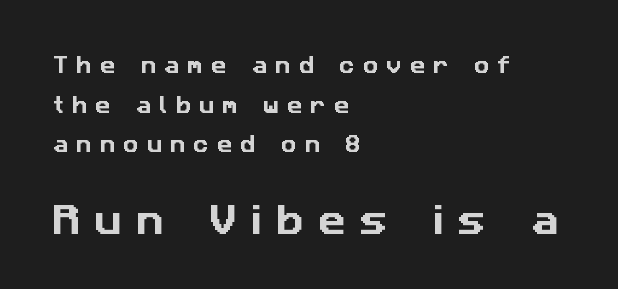
Q: Is the typeface a serif or a sans-serif typeface? A: Sans-serif.
Q: Is the text underlined? A: No.
Q: How is the paragraph aligned? A: Left-aligned.
Q: Is the spacing between letters normal or unusually wide? A: Unusually wide.
Q: Is the spacing between lines tight, normal or loose? A: Loose.
Q: Which block of text is set in a larger size, the first (top) or the second (bottom)? A: The second (bottom) one.
Q: Width (condensed, normal, or wide)? A: Normal.
Q: Stroke contrast? A: Low.
Q: x-height? A: Medium.
Q: Monospaced? A: No.
